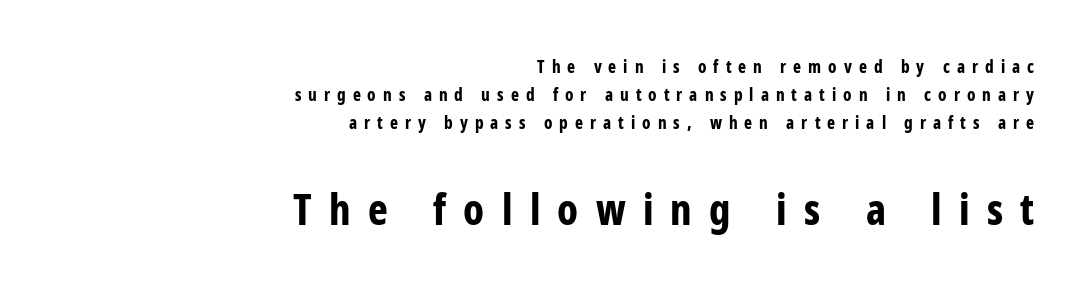
Q: Is the text bold? A: Yes.
Q: Is the text italic (slanted)? A: No, it is upright.
Q: Is the typeface a serif or a sans-serif typeface? A: Sans-serif.
Q: Is the text underlined? A: No.
Q: How is the paragraph aligned? A: Right-aligned.
Q: Is the spacing between letters normal or unusually wide? A: Unusually wide.
Q: Is the spacing between lines tight, normal or loose? A: Normal.
Q: Which block of text is set in a larger size, the first (top) or the second (bottom)? A: The second (bottom) one.
Q: Width (condensed, normal, or wide)? A: Condensed.
Q: Stroke contrast? A: Low.
Q: x-height? A: Medium.
Q: Monospaced? A: No.
